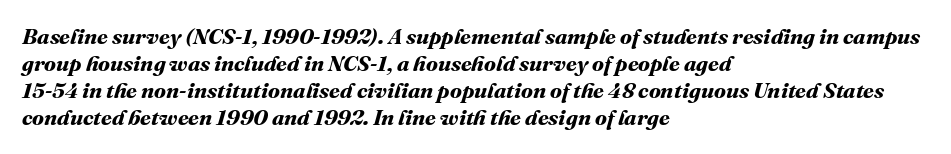
{"bold": "yes", "underline": "no", "align": "left", "line_spacing_ratio": 1.23, "letter_spacing": "normal", "letter_spacing_em": 0.0, "glyph_px": 22}
